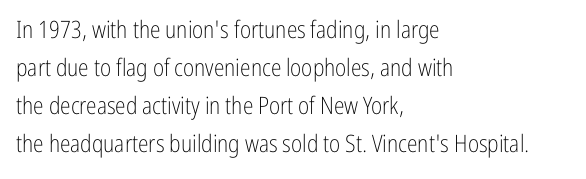
{"italic": "no", "bold": "no", "underline": "no", "align": "left", "line_spacing": "normal", "line_spacing_ratio": 1.59, "letter_spacing": "normal", "letter_spacing_em": 0.0, "glyph_px": 24}
